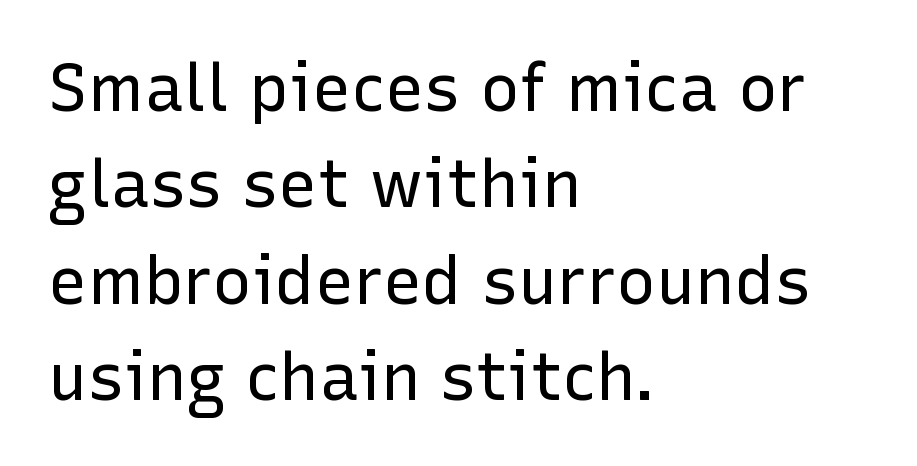
{"serif": "no", "italic": "no", "bold": "no", "weight": "regular", "width": "normal", "stroke_contrast": "low", "x_height": "medium", "monospaced": "no", "underline": "no", "align": "left", "line_spacing": "normal", "line_spacing_ratio": 1.46, "letter_spacing": "normal", "letter_spacing_em": 0.0, "glyph_px": 66}
